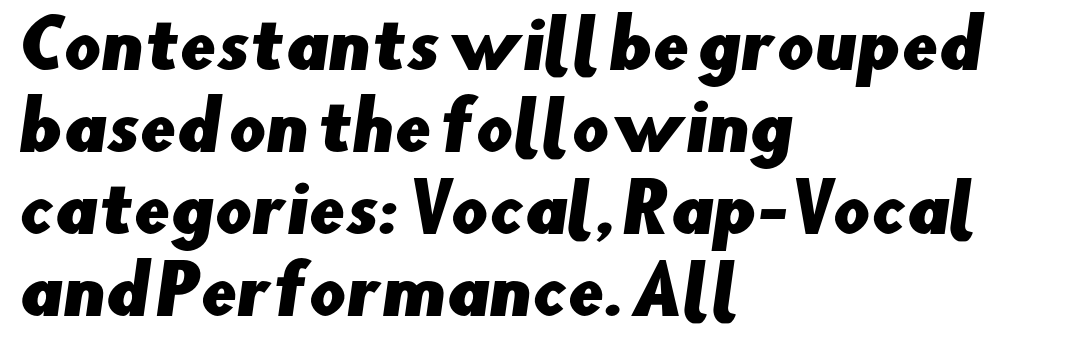
To sum up the face: it is a sans, with no serifs. The tracking reads as untouched default to a designer's eye. A clean baseline with only descenders dipping below it. The lines in this sample share a left origin and differ only in where they stop.
